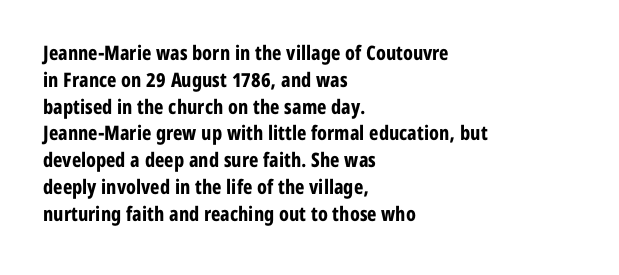
{"italic": "no", "bold": "yes", "underline": "no", "align": "left", "line_spacing": "normal", "line_spacing_ratio": 1.34, "letter_spacing": "normal", "letter_spacing_em": 0.0, "glyph_px": 20}
